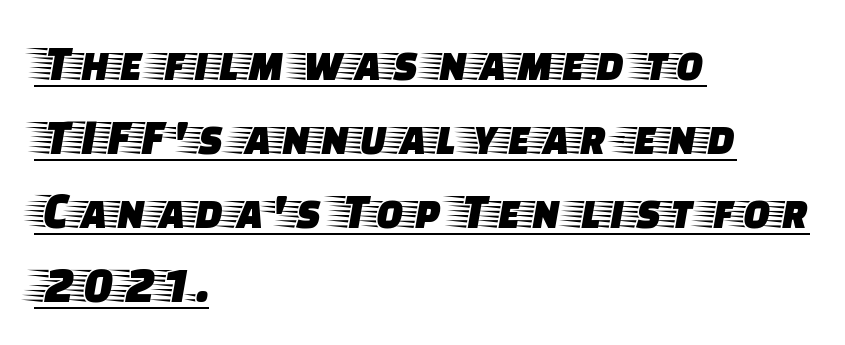
Yep, those are serifs on the letters. Spacing verdict: proportional, widths tailored to each character. Visually the block forms a straight wall on the left and a jagged coastline on the right. The letters sit at their default tracking, neither squeezed nor spread. The passage shown stacks its lines at a standard gap.
